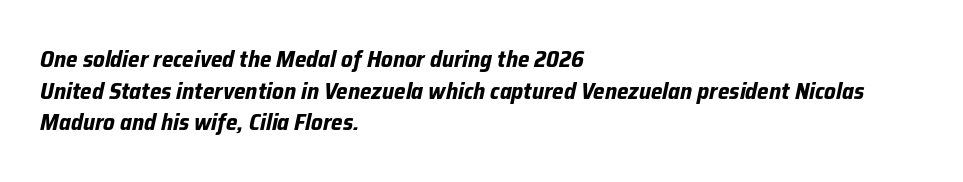
Has an underline been added? It has not. The letters sit at their default tracking, neither squeezed nor spread. Does the leading feel generous? No, just average. Style check: oblique. Is the block centered? No — it sits flush against the left margin. A dark, heavy texture on the line: the type is bold.
